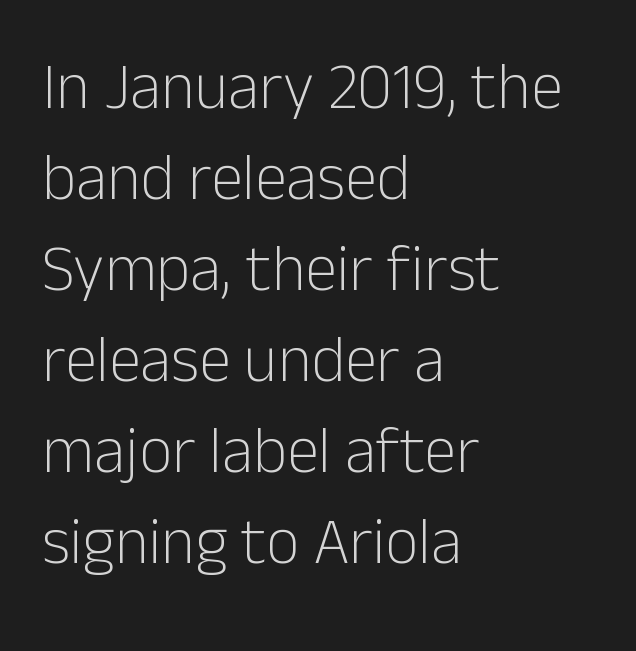
Type without underlining. Every stem runs plumb, perpendicular to the baseline. Nobody touched the tracking dial on this one. Classification — sans serif. Leading matches the norm, producing a regular column.
